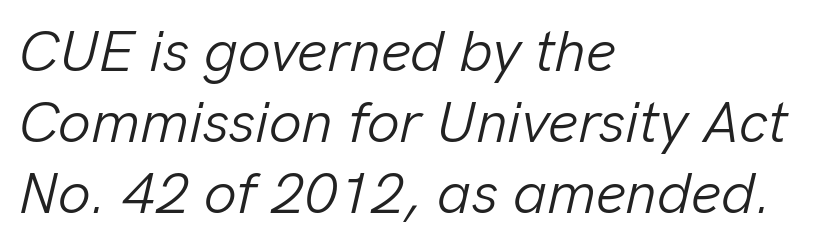
{"italic": "yes", "lean": "right", "slant_degrees": 13, "bold": "no", "weight": "light", "width": "normal", "stroke_contrast": "low", "x_height": "medium", "monospaced": "no", "underline": "no", "align": "left", "line_spacing_ratio": 1.22, "letter_spacing": "normal", "letter_spacing_em": 0.0, "glyph_px": 58}
